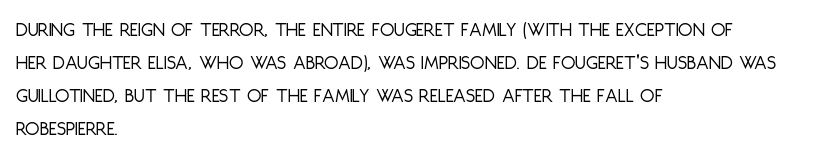
Q: Is the text bold? A: No.
Q: Is the text italic (slanted)? A: No, it is upright.
Q: Is the text underlined? A: No.
Q: How is the paragraph aligned? A: Left-aligned.
Q: Is the spacing between letters normal or unusually wide? A: Normal.
Q: Is the spacing between lines tight, normal or loose? A: Normal.
